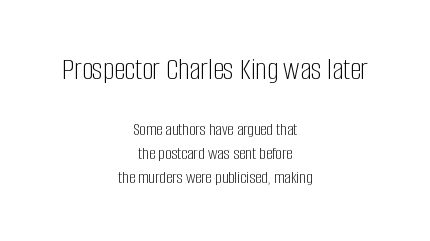
The image shows 31 px light, condensed sans-serif type, upright; set centered, normal line spacing (1.35x), normal letter spacing, not underlined; the first (top) block is 1.72x larger; low stroke contrast and a large x-height.
